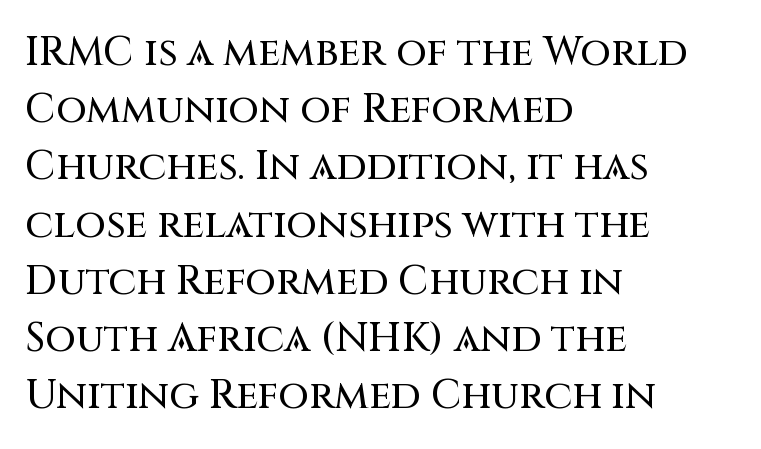
Tracking value appears to be zero — textbook default spacing. The vertical gap from one line to the next is medium. Stroke terminals: plain, sans-serif. Typeset ragged right — the left edge is the straight one. Each letter keeps its own natural width here, so spacing adapts to shape.
